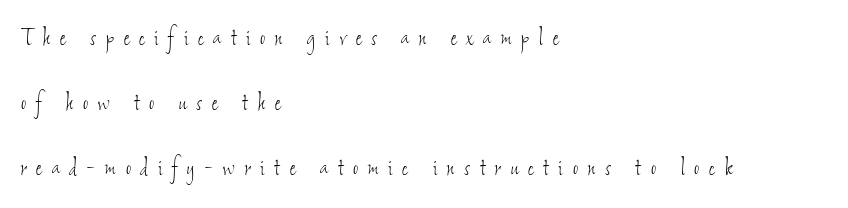
The image shows 28 px thin, condensed type; set left-aligned, loose line spacing (2.33x), unusually wide letter spacing (+0.35 em), not underlined; low stroke contrast and a small x-height.
